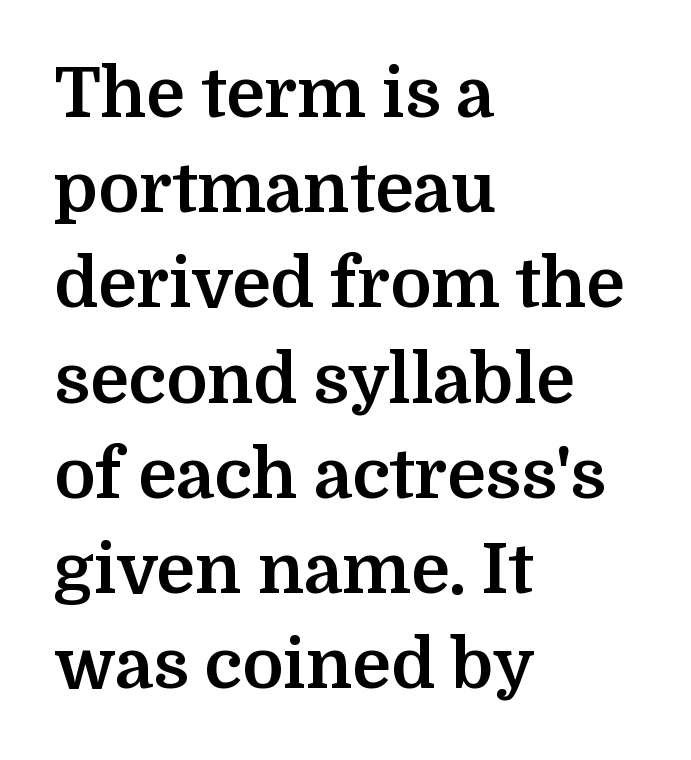
The image shows 69 px bold serif type, upright; set left-aligned, normal line spacing (1.38x), normal letter spacing, not underlined; medium stroke contrast and a medium x-height.
